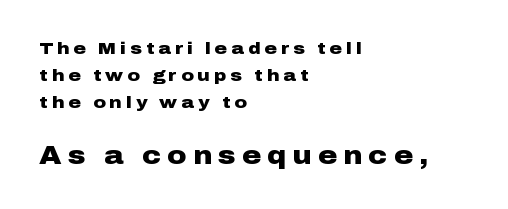
{"italic": "no", "bold": "yes", "underline": "no", "align": "left", "line_spacing": "normal", "line_spacing_ratio": 1.59, "letter_spacing": "wide", "letter_spacing_em": 0.24, "larger_block": "second", "size_ratio": 1.53, "glyph_px": 26}
